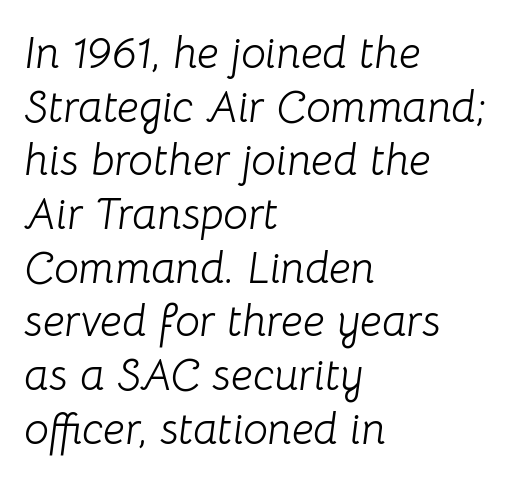
The image shows 44 px light type, italic (leaning right); set left-aligned, line spacing 1.22x, normal letter spacing, not underlined; low stroke contrast and a medium x-height.
